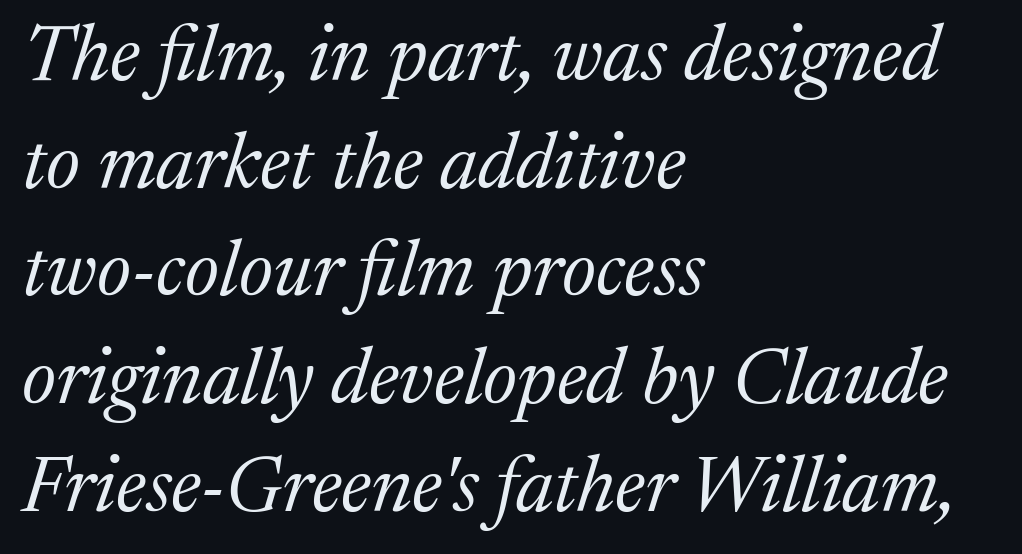
Note: serifs present on the glyphs. No letter is thick-stroked: the sample isn't bold. Italic: yes, the glyphs are oblique. The letters advance in unequal steps, a hallmark of proportional type.
